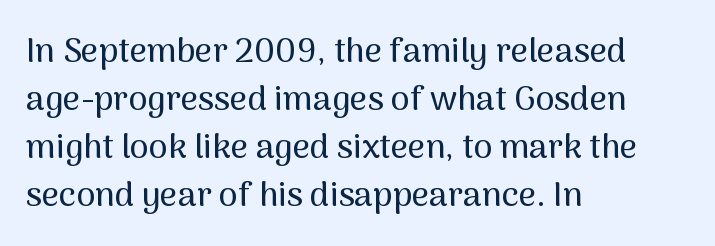
The letterforms sit shoulder to shoulder at normal distance. Interline gaps are of average width in this sample. Every row of glyphs begins at an identical x-position on the left. The space directly below the letters is spotless. Looks like regular typesetting: each glyph gets only the width it needs. The face used here is a sans, in the tradition of grotesques and geometrics.
